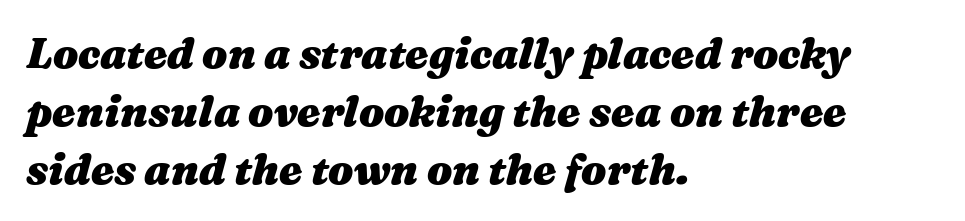
The image shows 42 px heavy, wide type, italic (leaning right); set left-aligned, normal line spacing (1.38x), normal letter spacing, not underlined; medium stroke contrast and a medium x-height.
